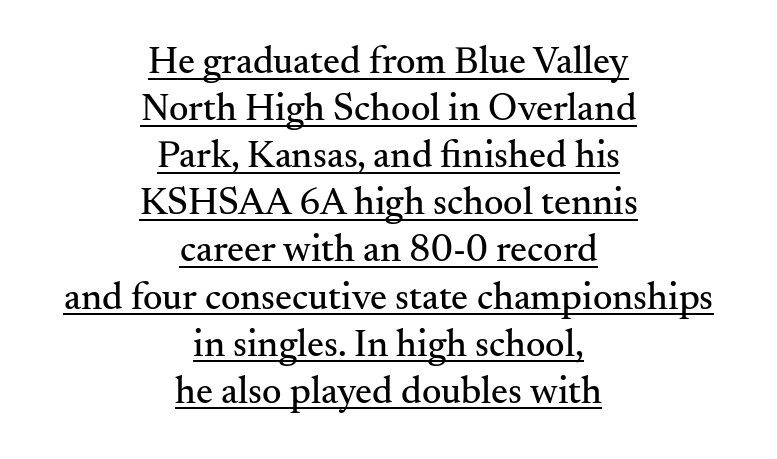
The image shows 38 px serif type, upright; set centered, line spacing 1.24x, normal letter spacing, underlined; medium stroke contrast and a small x-height.
